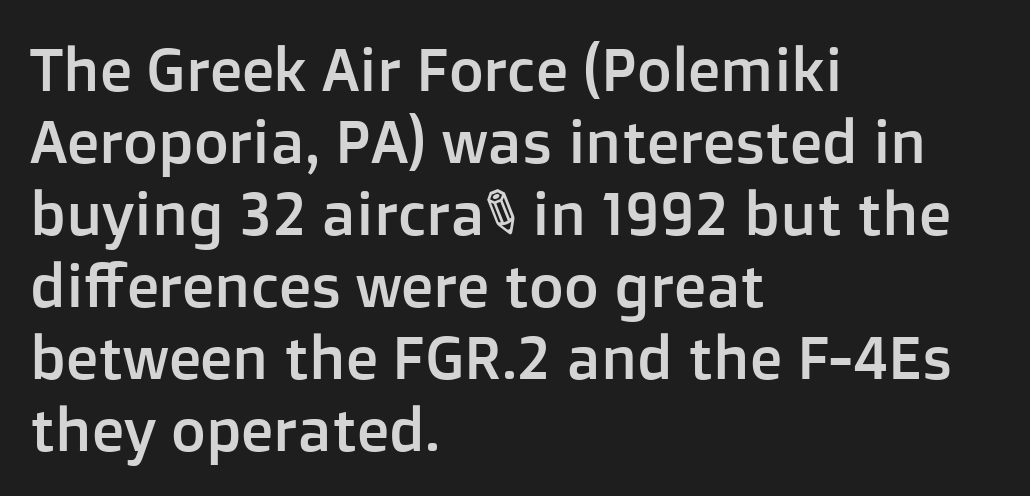
Q: Is the text italic (slanted)? A: No, it is upright.
Q: Is the typeface a serif or a sans-serif typeface? A: Sans-serif.
Q: Is the text underlined? A: No.
Q: How is the paragraph aligned? A: Left-aligned.
Q: Is the spacing between letters normal or unusually wide? A: Normal.
Q: Width (condensed, normal, or wide)? A: Normal.
Q: Stroke contrast? A: Low.
Q: x-height? A: Medium.
Q: Monospaced? A: No.
